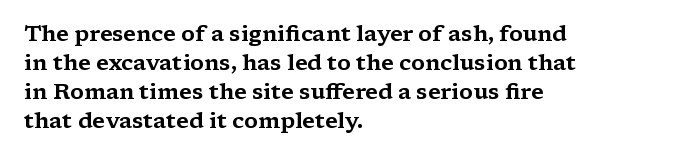
{"italic": "no", "underline": "no", "align": "left", "line_spacing": "normal", "line_spacing_ratio": 1.32, "letter_spacing": "normal", "letter_spacing_em": 0.0, "glyph_px": 22}
